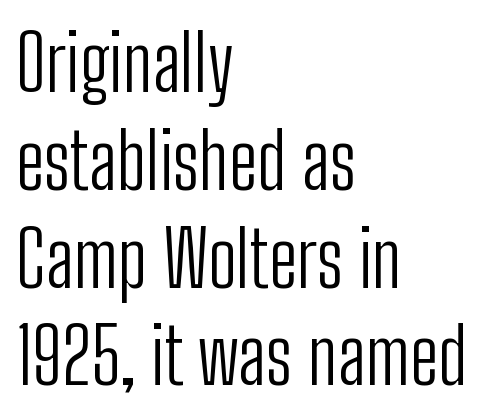
Plain, unruled lines of type. Leading: standard. No letter is thick-stroked: the sample isn't bold. The ragged edge is on the right, which tells us the setting is flush left.
